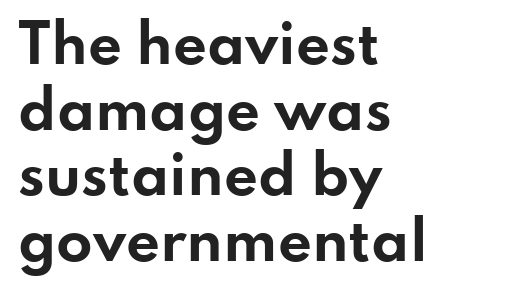
Q: Is the text bold? A: Yes.
Q: Is the text italic (slanted)? A: No, it is upright.
Q: Is the typeface a serif or a sans-serif typeface? A: Sans-serif.
Q: Is the text underlined? A: No.
Q: How is the paragraph aligned? A: Left-aligned.
Q: Is the spacing between letters normal or unusually wide? A: Normal.
Q: Width (condensed, normal, or wide)? A: Wide.
Q: Stroke contrast? A: Low.
Q: x-height? A: Small.
Q: Monospaced? A: No.
